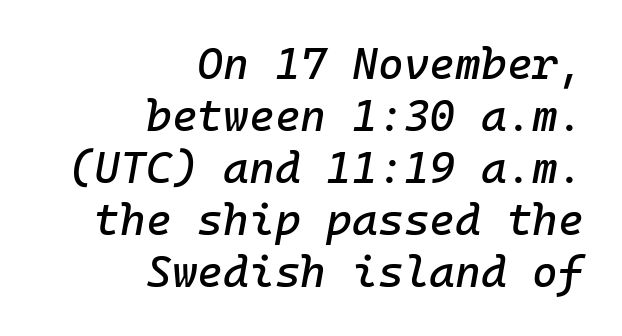
The image shows 44 px text type, italic (leaning right), monospaced; set right-aligned, line spacing 1.18x, normal letter spacing, not underlined; low stroke contrast and a medium x-height.
